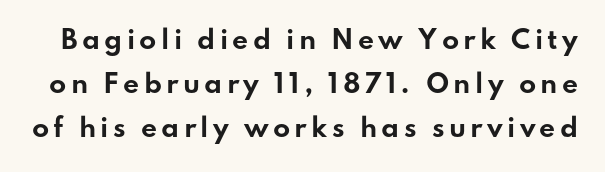
Words float on clear page, feet unadorned. Unlike italic type, these characters show no tilt at all. Plenty of ink on the page — the face is bold.
